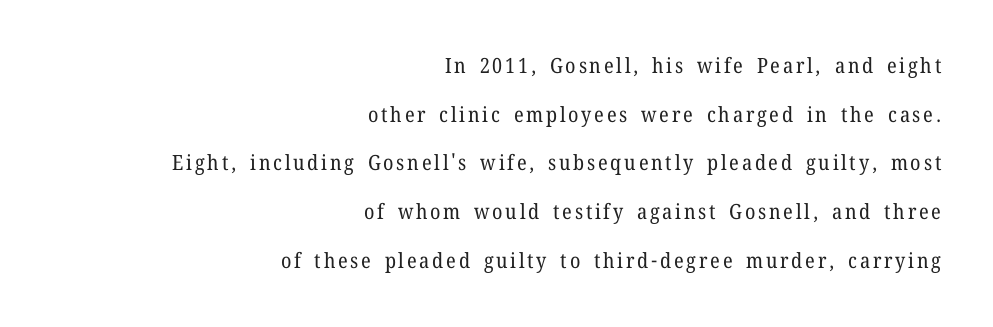
Q: Is the text bold? A: No.
Q: Is the text italic (slanted)? A: No, it is upright.
Q: Is the text underlined? A: No.
Q: How is the paragraph aligned? A: Right-aligned.
Q: Is the spacing between lines tight, normal or loose? A: Loose.
